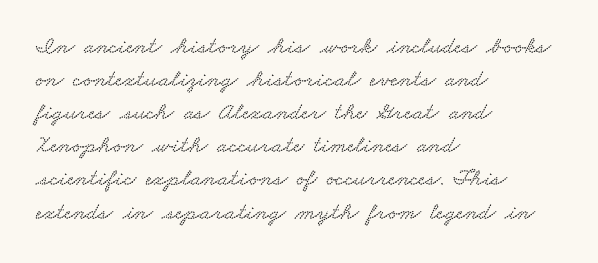
Q: Is the text underlined? A: No.
Q: How is the paragraph aligned? A: Left-aligned.
Q: Is the spacing between letters normal or unusually wide? A: Normal.
Q: Is the spacing between lines tight, normal or loose? A: Normal.
